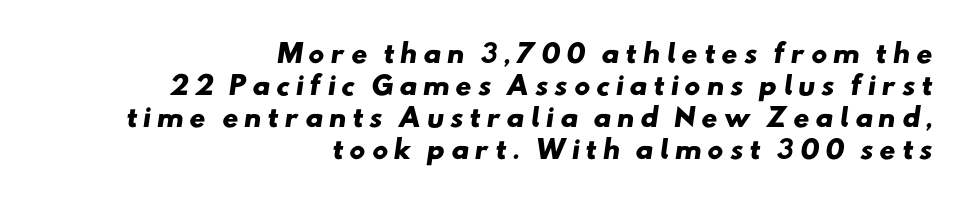
Q: Is the text bold? A: Yes.
Q: Is the text underlined? A: No.
Q: How is the paragraph aligned? A: Right-aligned.
Q: Is the spacing between letters normal or unusually wide? A: Unusually wide.
Q: Is the spacing between lines tight, normal or loose? A: Normal.
